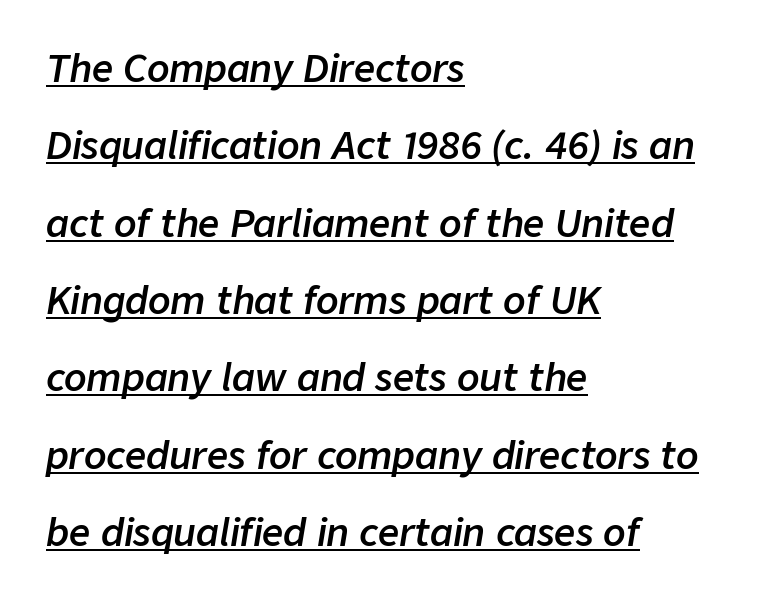
Q: Is the text bold? A: Semi-bold.
Q: Is the text italic (slanted)? A: Yes, it leans right by about 9 degrees.
Q: Is the text underlined? A: Yes.
Q: How is the paragraph aligned? A: Left-aligned.
Q: Is the spacing between letters normal or unusually wide? A: Normal.
Q: Is the spacing between lines tight, normal or loose? A: Loose.
Q: Width (condensed, normal, or wide)? A: Normal.
Q: Stroke contrast? A: Low.
Q: x-height? A: Medium.
Q: Monospaced? A: No.
